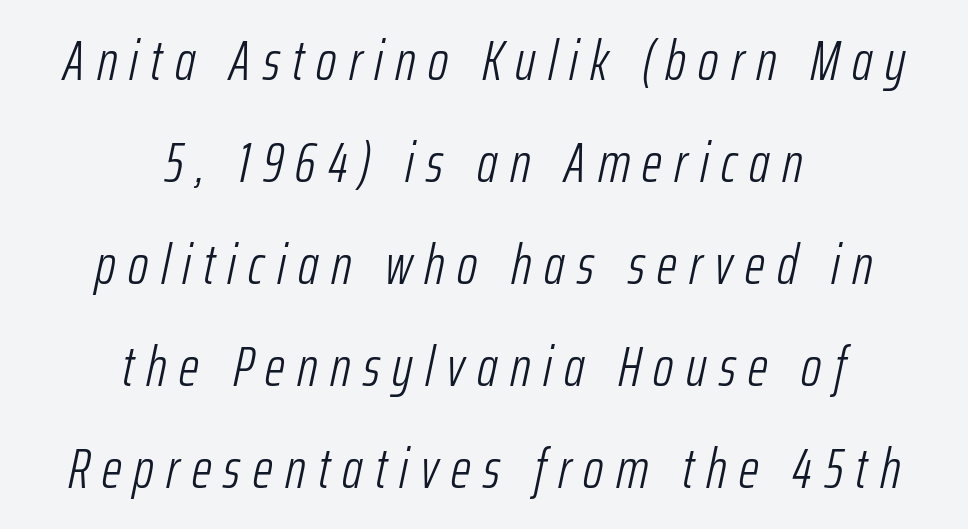
Q: Is the text bold? A: No.
Q: Is the text italic (slanted)? A: Yes, it leans right by about 12 degrees.
Q: Is the text underlined? A: No.
Q: How is the paragraph aligned? A: Centered.
Q: Is the spacing between letters normal or unusually wide? A: Unusually wide.
Q: Width (condensed, normal, or wide)? A: Condensed.
Q: Stroke contrast? A: Low.
Q: x-height? A: Medium.
Q: Monospaced? A: No.
